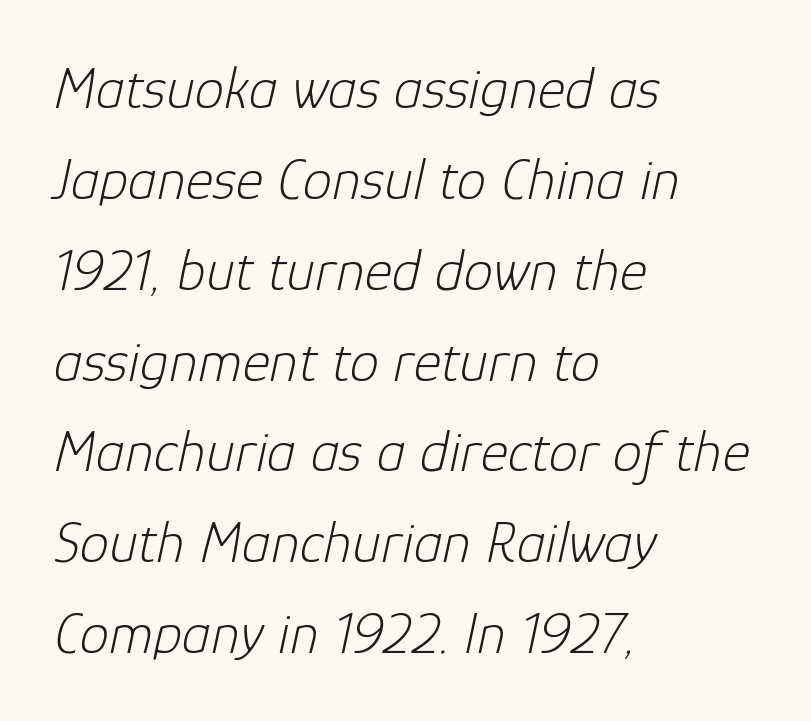
{"italic": "yes", "lean": "right", "slant_degrees": 12, "bold": "no", "weight": "light", "width": "normal", "stroke_contrast": "low", "x_height": "medium", "monospaced": "no", "underline": "no", "align": "left", "line_spacing": "normal", "line_spacing_ratio": 1.54, "letter_spacing": "normal", "letter_spacing_em": 0.0, "glyph_px": 59}
